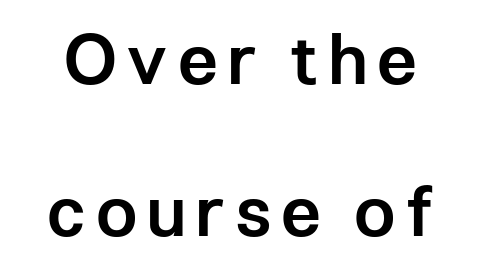
{"serif": "no", "italic": "no", "bold": "semi", "weight": "semibold", "width": "condensed", "stroke_contrast": "low", "x_height": "medium", "monospaced": "no", "underline": "no", "line_spacing": "loose", "line_spacing_ratio": 2.17, "glyph_px": 70}
